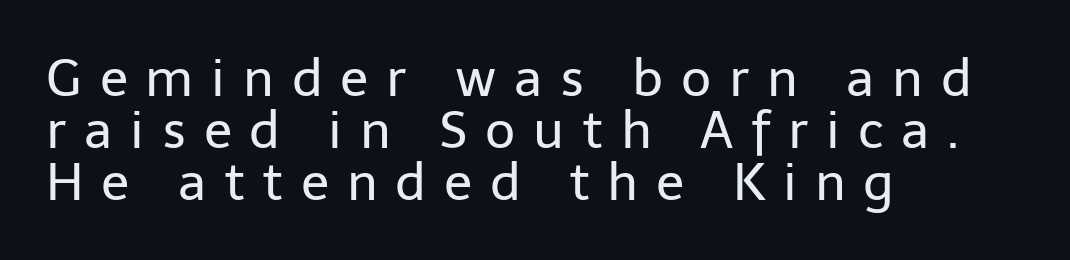
The image shows 52 px regular-weight sans-serif type, upright; set left-aligned, tight line spacing (1.0x), unusually wide letter spacing (+0.34 em), not underlined; low stroke contrast and a medium x-height.
